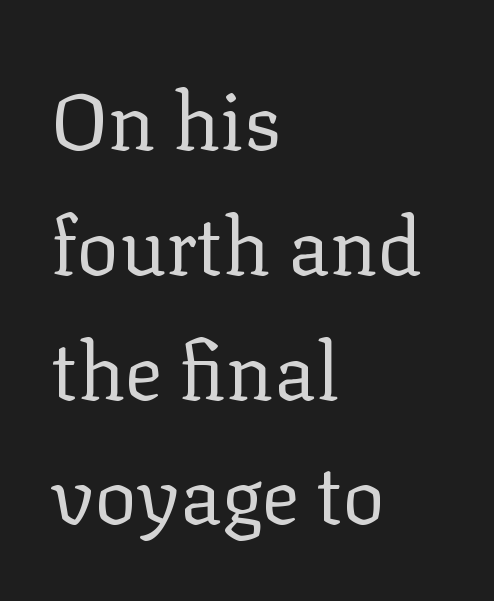
Serifs: yes, visible at the terminals of the letterforms. Here the designer chose a conventional face with non-uniform glyph widths. Interline gaps are of average width in this sample. This rendering features lettering with no underline. The type sits square on the baseline with zero lean.
